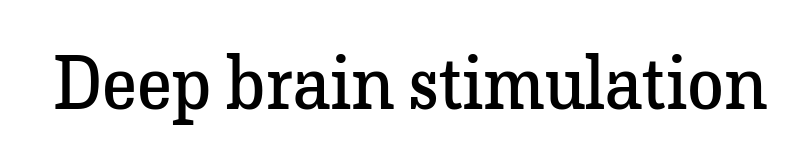
This is roman type, the default non-slanted kind. Examine the stroke ends and you'll spot serifs. Nothing unusual about the tracking: characters are spaced as the font intends. Plain, unruled lines of type. These lines are rendered in a variable-pitch font. Caption: face not bold, strokes unweighted.
